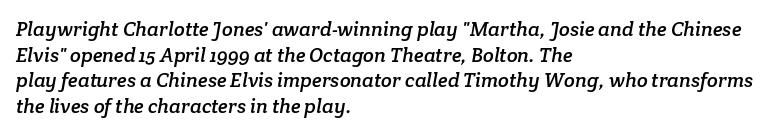
{"underline": "no", "align": "left", "line_spacing": "normal", "line_spacing_ratio": 1.28, "letter_spacing": "normal", "letter_spacing_em": 0.0, "glyph_px": 20}
